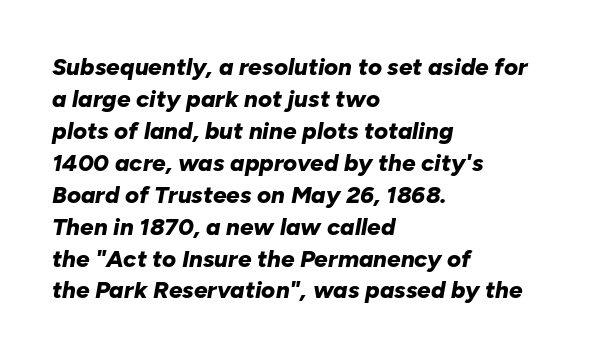
Tracking here is standard; glyphs follow each other at the usual distance. Is the block centered? No — it sits flush against the left margin. Designer's note — italics engaged. Line spacing here is normal.
